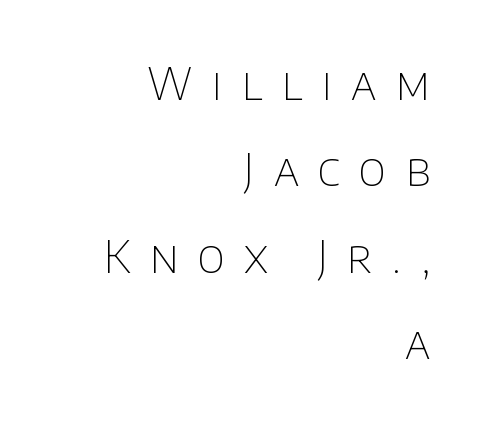
Q: Is the text bold? A: No.
Q: Is the text italic (slanted)? A: No, it is upright.
Q: Is the typeface a serif or a sans-serif typeface? A: Sans-serif.
Q: Is the text underlined? A: No.
Q: How is the paragraph aligned? A: Right-aligned.
Q: Is the spacing between letters normal or unusually wide? A: Unusually wide.
Q: Is the spacing between lines tight, normal or loose? A: Loose.
Q: Width (condensed, normal, or wide)? A: Normal.
Q: Stroke contrast? A: Low.
Q: x-height? A: Large.
Q: Monospaced? A: No.
